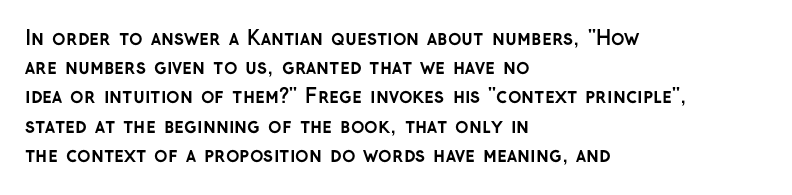
Q: Is the text bold? A: Yes.
Q: Is the text italic (slanted)? A: No, it is upright.
Q: Is the text underlined? A: No.
Q: How is the paragraph aligned? A: Left-aligned.
Q: Is the spacing between letters normal or unusually wide? A: Normal.
Q: Is the spacing between lines tight, normal or loose? A: Normal.
